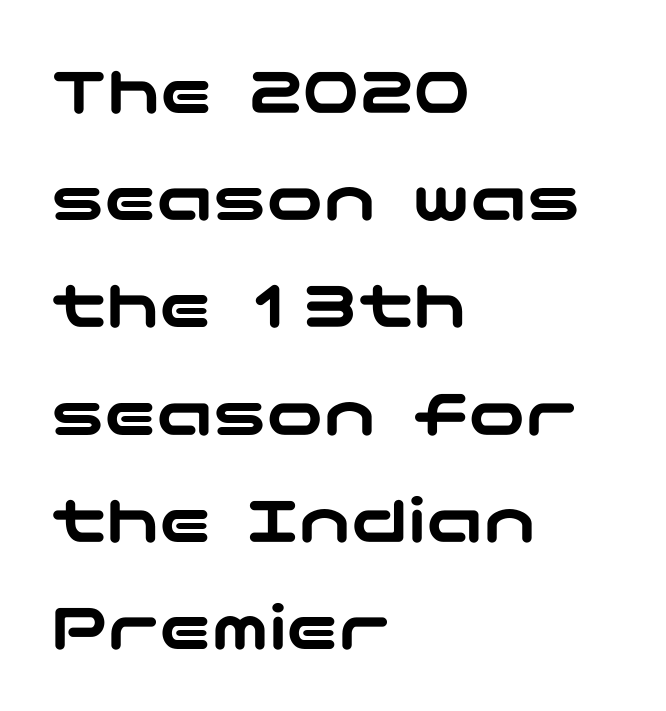
What kind of face is this? One without serifs — a sans. A typesetter would call this leading conventional body-copy spacing. Nobody touched the tracking dial on this one. The lettering stays uniformly vertical, giving the passage a roman look. This rendering features lettering with no underline.
